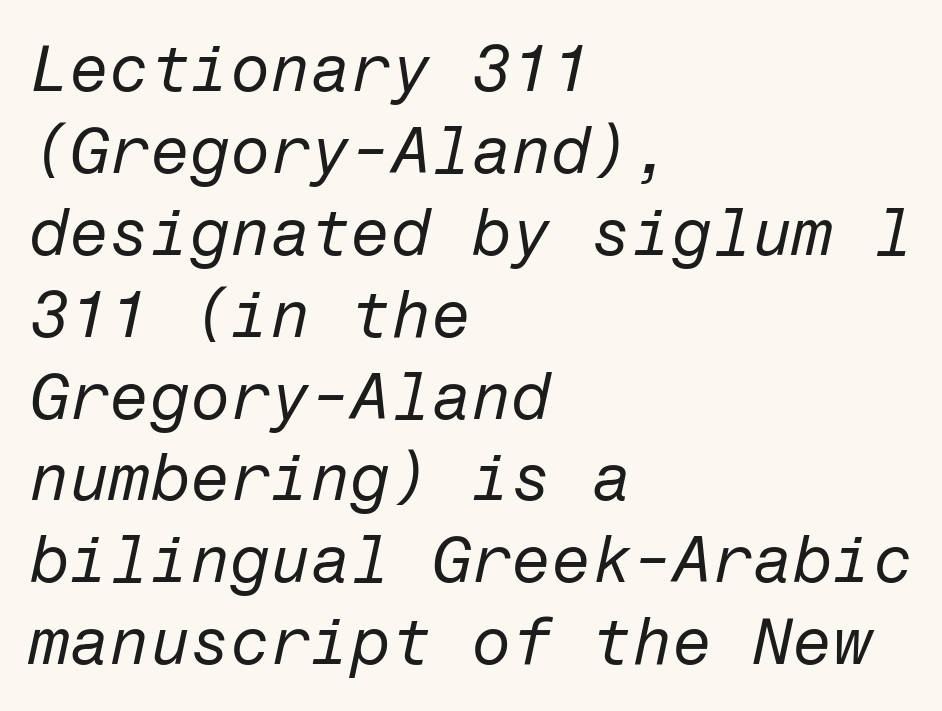
Q: Is the text bold? A: No.
Q: Is the text italic (slanted)? A: Yes, it leans right by about 12 degrees.
Q: Is the text underlined? A: No.
Q: How is the paragraph aligned? A: Left-aligned.
Q: Is the spacing between letters normal or unusually wide? A: Normal.
Q: Is the spacing between lines tight, normal or loose? A: Normal.
Q: Width (condensed, normal, or wide)? A: Normal.
Q: Stroke contrast? A: Low.
Q: x-height? A: Medium.
